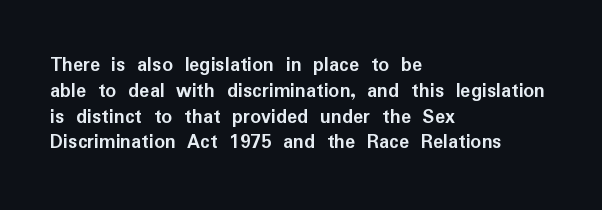
{"italic": "no", "bold": "yes", "underline": "no", "align": "left", "line_spacing_ratio": 1.23, "letter_spacing": "normal", "letter_spacing_em": 0.0, "glyph_px": 21}
